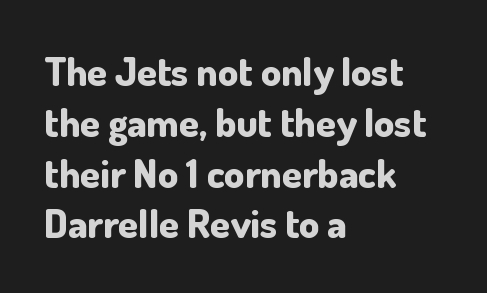
The image shows 40 px bold sans-serif type, upright; set left-aligned, normal line spacing (1.27x), normal letter spacing, not underlined; low stroke contrast and a small x-height.
